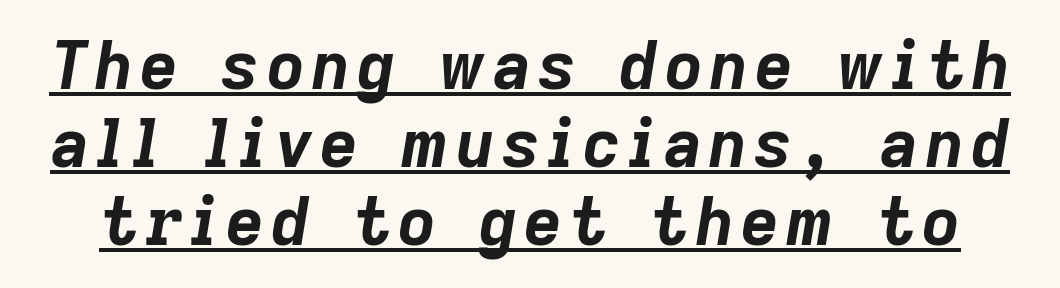
The image shows 66 px bold type, italic (leaning right); set line spacing 1.18x, underlined; low stroke contrast and a medium x-height.
